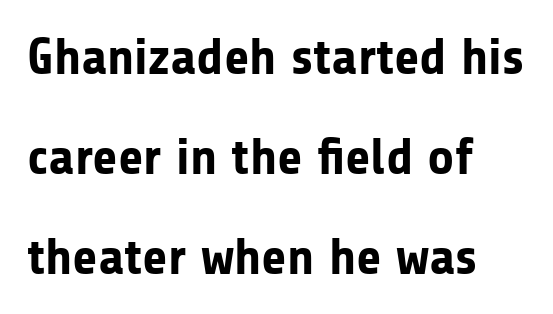
The image shows 52 px bold sans-serif type, upright; set left-aligned, loose line spacing (1.92x), normal letter spacing, not underlined; low stroke contrast and a medium x-height.
